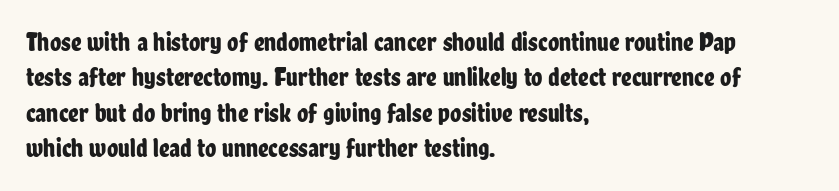
The passage shown stacks its lines at a standard gap. These lines stack with their left ends in a neat column. A roman cut, with each character standing at attention. Caption: standard tracking, unaltered. Words float on clear page, feet unadorned.
